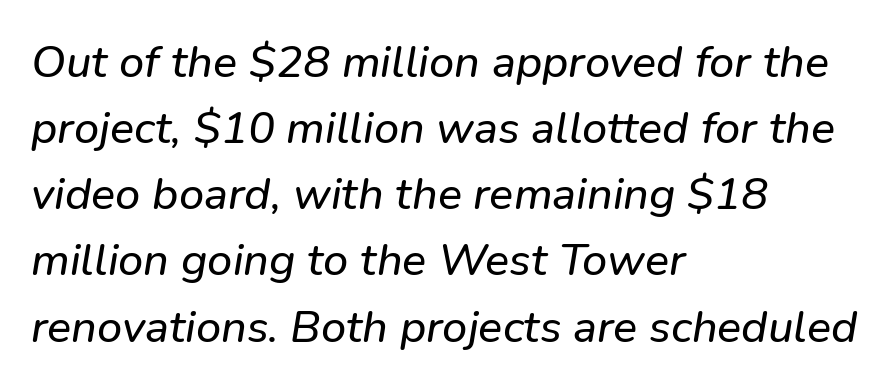
Q: Is the typeface a serif or a sans-serif typeface? A: Sans-serif.
Q: Is the text underlined? A: No.
Q: How is the paragraph aligned? A: Left-aligned.
Q: Is the spacing between letters normal or unusually wide? A: Normal.
Q: Is the spacing between lines tight, normal or loose? A: Normal.
Q: Width (condensed, normal, or wide)? A: Normal.
Q: Stroke contrast? A: Low.
Q: x-height? A: Medium.
Q: Monospaced? A: No.
